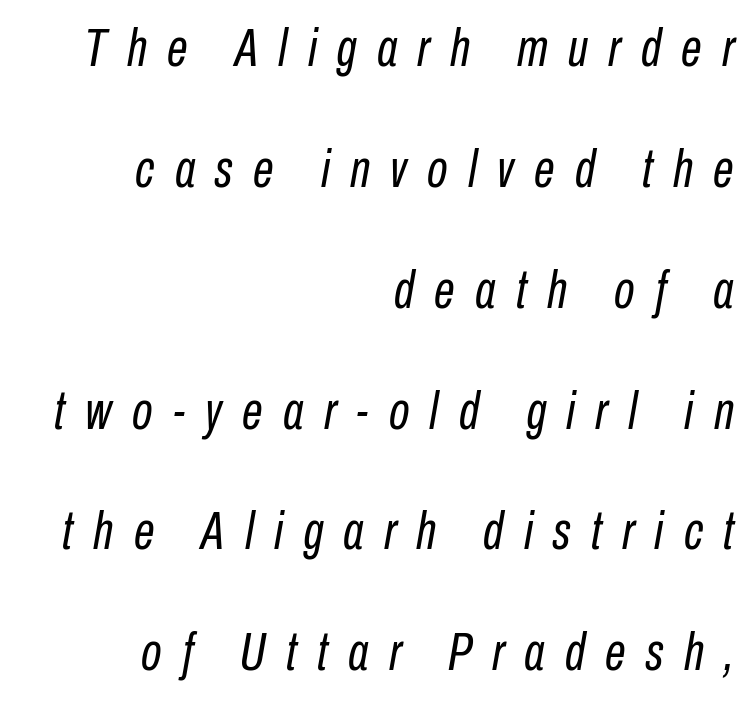
{"italic": "yes", "lean": "right", "slant_degrees": 10, "bold": "no", "weight": "regular", "width": "condensed", "stroke_contrast": "low", "x_height": "medium", "monospaced": "no", "underline": "no", "align": "right", "line_spacing": "loose", "line_spacing_ratio": 2.28, "letter_spacing": "wide", "letter_spacing_em": 0.38, "glyph_px": 53}
